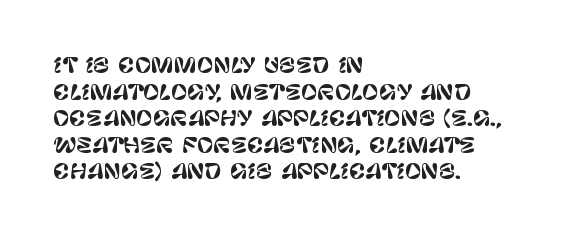
Q: Is the text italic (slanted)? A: Yes.
Q: Is the text underlined? A: No.
Q: How is the paragraph aligned? A: Left-aligned.
Q: Is the spacing between letters normal or unusually wide? A: Normal.
Q: Is the spacing between lines tight, normal or loose? A: Normal.
